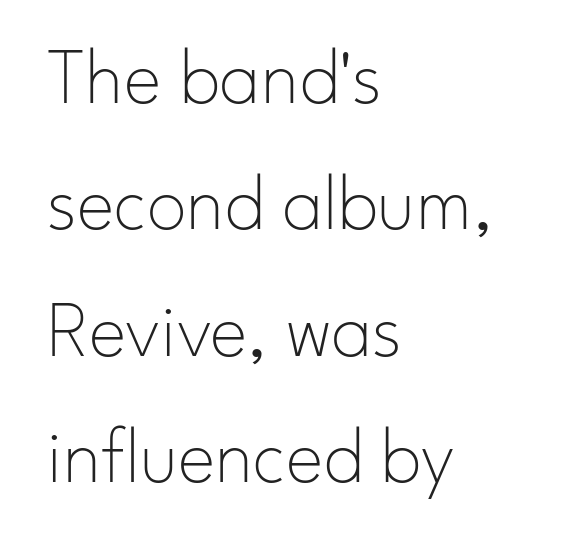
{"serif": "no", "italic": "no", "bold": "no", "weight": "thin", "width": "normal", "stroke_contrast": "low", "x_height": "small", "monospaced": "no", "underline": "no", "align": "left", "line_spacing": "normal", "line_spacing_ratio": 1.58, "letter_spacing": "normal", "letter_spacing_em": 0.0, "glyph_px": 80}
